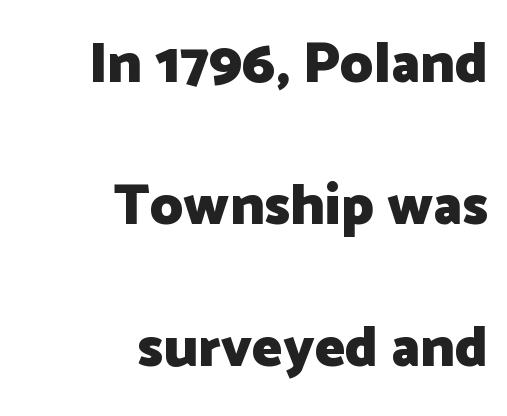
{"serif": "no", "italic": "no", "bold": "yes", "weight": "heavy", "width": "normal", "stroke_contrast": "low", "x_height": "medium", "monospaced": "no", "underline": "no", "align": "right", "line_spacing": "loose", "line_spacing_ratio": 2.49, "letter_spacing": "normal", "letter_spacing_em": 0.0, "glyph_px": 57}
